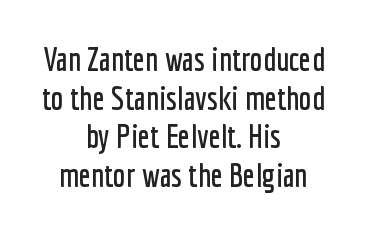
In CSS terms this would be text-align: center. You can tell it's not italic because the verticals are truly vertical. Typographically, this falls in the sans-serif category. Rule under the text: the space is simply empty.
